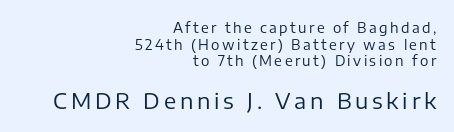
The image shows 22 px text type, upright; set right-aligned, line spacing 1.19x, not underlined; the second (bottom) block is 1.57x larger.
